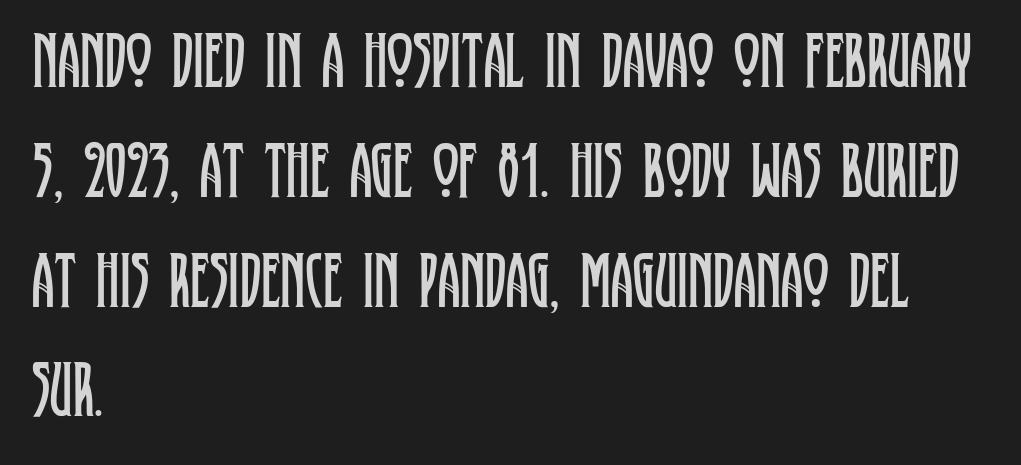
{"serif": "yes", "italic": "no", "bold": "no", "weight": "regular", "width": "condensed", "stroke_contrast": "low", "x_height": "large", "monospaced": "no", "underline": "no", "align": "left", "line_spacing": "normal", "line_spacing_ratio": 1.39, "letter_spacing": "normal", "letter_spacing_em": 0.0, "glyph_px": 79}
